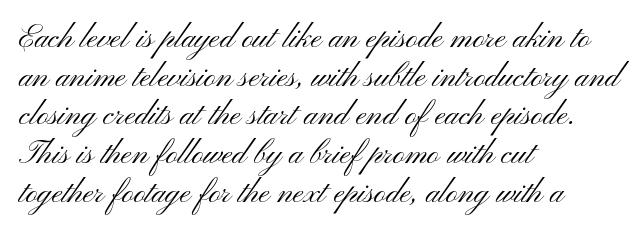
The image shows 32 px light, wide sans-serif type; set left-aligned, line spacing 1.21x, normal letter spacing, not underlined; medium stroke contrast and a small x-height.
